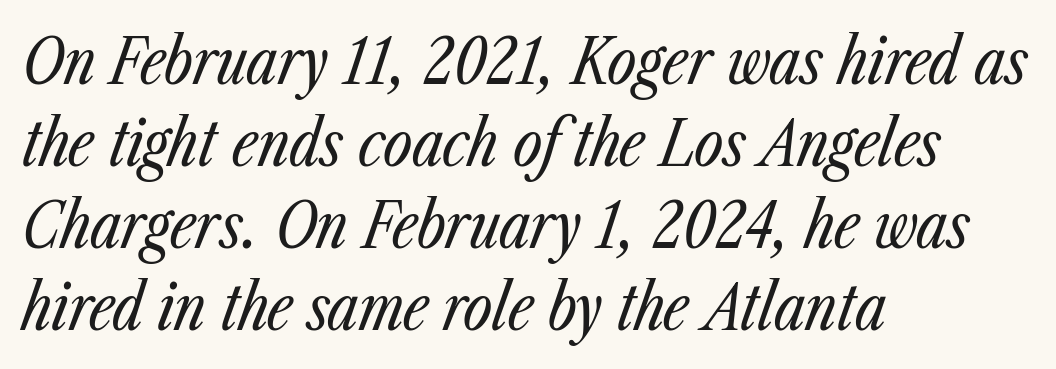
{"italic": "yes", "lean": "right", "slant_degrees": 23, "bold": "no", "weight": "regular", "width": "condensed", "stroke_contrast": "low", "x_height": "medium", "monospaced": "no", "underline": "no", "align": "left", "line_spacing": "normal", "line_spacing_ratio": 1.3, "letter_spacing": "normal", "letter_spacing_em": 0.0, "glyph_px": 63}
